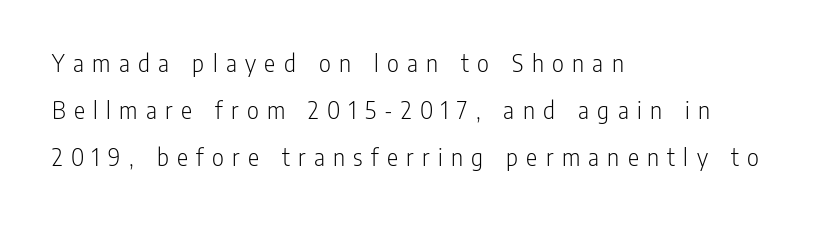
Q: Is the text bold? A: No.
Q: Is the text italic (slanted)? A: No, it is upright.
Q: Is the text underlined? A: No.
Q: How is the paragraph aligned? A: Left-aligned.
Q: Is the spacing between letters normal or unusually wide? A: Unusually wide.
